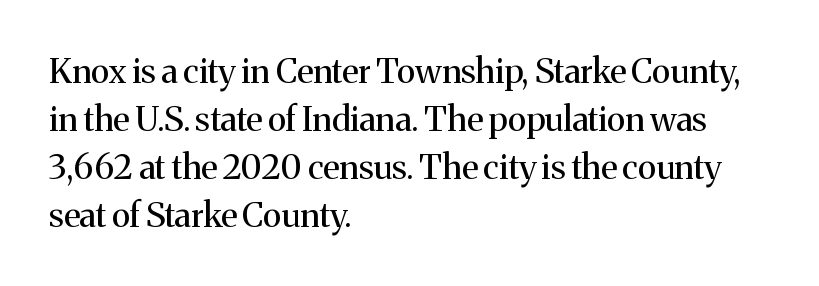
Q: Is the text bold? A: No.
Q: Is the text italic (slanted)? A: No, it is upright.
Q: Is the typeface a serif or a sans-serif typeface? A: Serif.
Q: Is the text underlined? A: No.
Q: How is the paragraph aligned? A: Left-aligned.
Q: Is the spacing between letters normal or unusually wide? A: Normal.
Q: Is the spacing between lines tight, normal or loose? A: Normal.
Q: Width (condensed, normal, or wide)? A: Normal.
Q: Stroke contrast? A: Medium.
Q: x-height? A: Medium.
Q: Monospaced? A: No.
